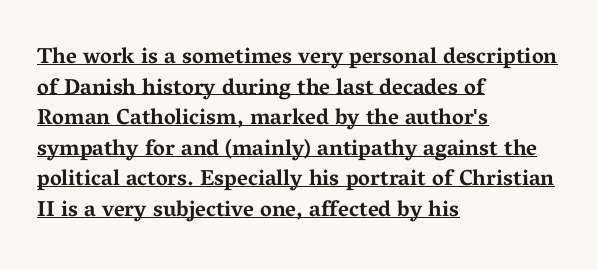
{"italic": "no", "bold": "yes", "underline": "yes", "align": "left", "line_spacing": "normal", "line_spacing_ratio": 1.39, "letter_spacing": "normal", "letter_spacing_em": 0.0, "glyph_px": 22}
